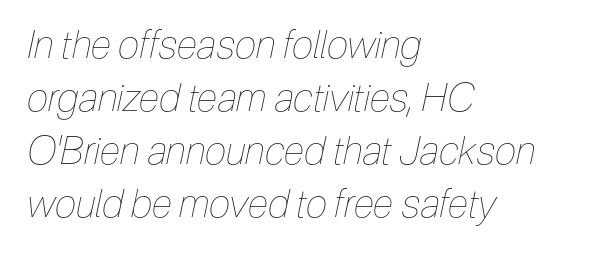
Do the characters align in a grid? No, the font is proportional. When letters slant like this, we call the style italic. No letter is thick-stroked: the sample isn't bold. Quick note: underline off. Casual observation: everything's shoved over to the left. What's the leading like? Ordinary, nothing unusual.
